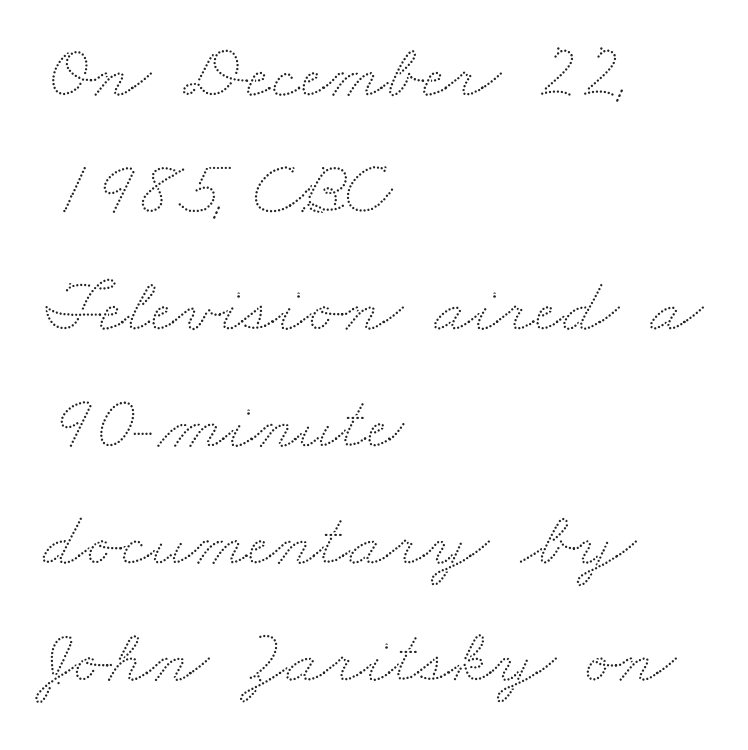
Does the leading feel generous? No, just average. The area under the type is left untouched. The letters advance in unequal steps, a hallmark of proportional type. No extra tracking has been applied to these lines.
